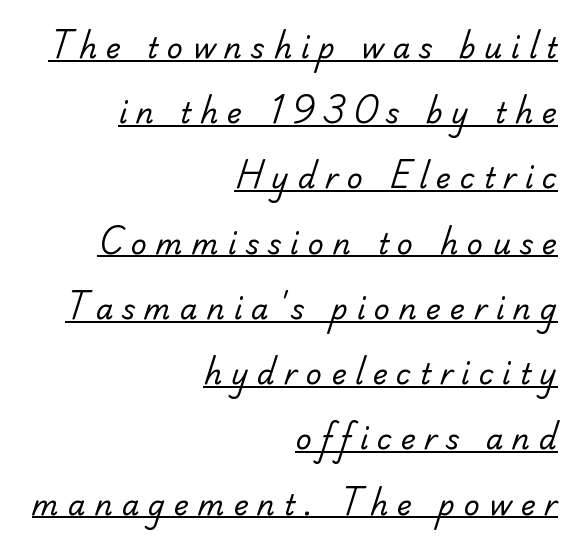
The image shows 28 px regular-weight sans-serif type; set right-aligned, loose line spacing (2.33x), unusually wide letter spacing (+0.32 em), underlined; low stroke contrast and a small x-height.
